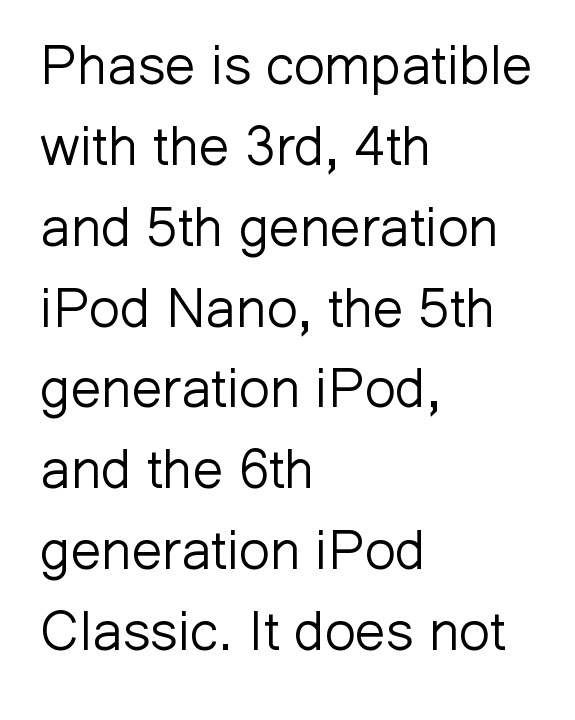
Glyph-to-glyph distance matches everyday printed text. This rendering features lettering with no underline. The passage shown stacks its lines at a standard gap. The typeface has the unassuming heft of standard copy or less. The letters stand upright; this is a roman face.
